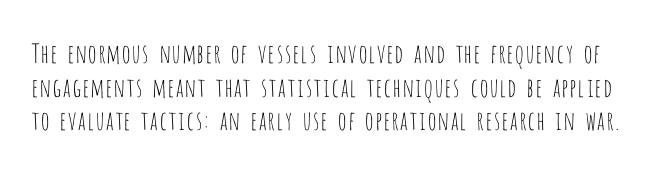
The image shows 26 px text type, upright; set normal line spacing (1.29x), normal letter spacing, not underlined.
